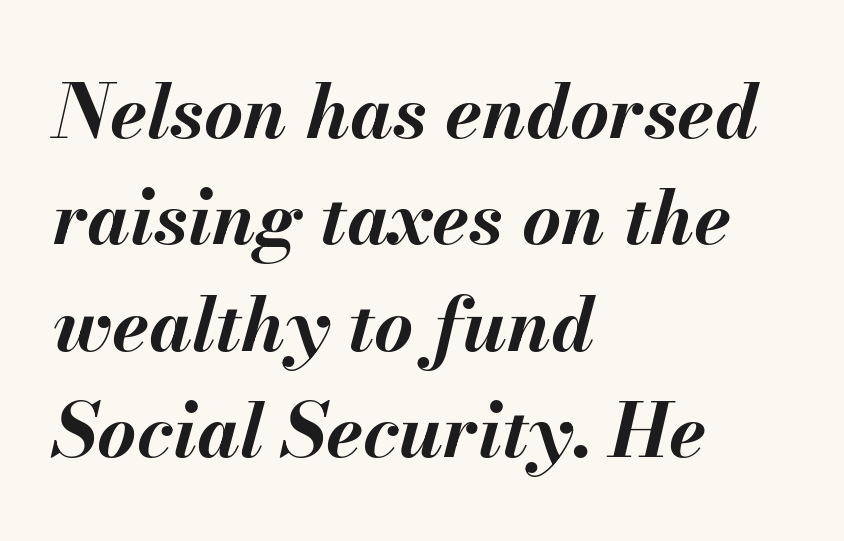
A full-strength bold gives these letters their thick strokes. Typeset ragged right — the left edge is the straight one. Decoration check: the copy has no underline. Yep, that's italic — everything's leaning.
